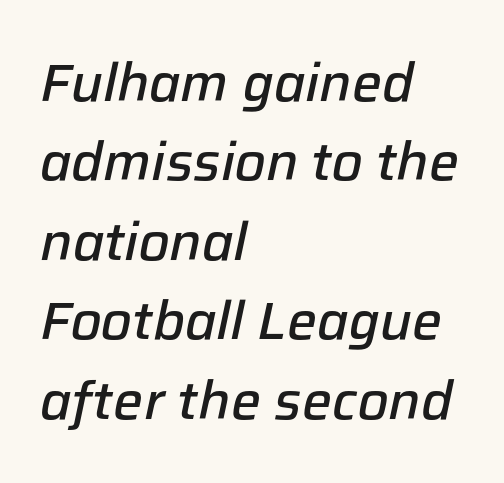
{"italic": "yes", "lean": "right", "slant_degrees": 12, "bold": "semi", "weight": "semibold", "width": "normal", "stroke_contrast": "low", "x_height": "medium", "monospaced": "no", "underline": "no", "align": "left", "line_spacing": "normal", "line_spacing_ratio": 1.5, "letter_spacing": "normal", "letter_spacing_em": 0.0, "glyph_px": 53}
